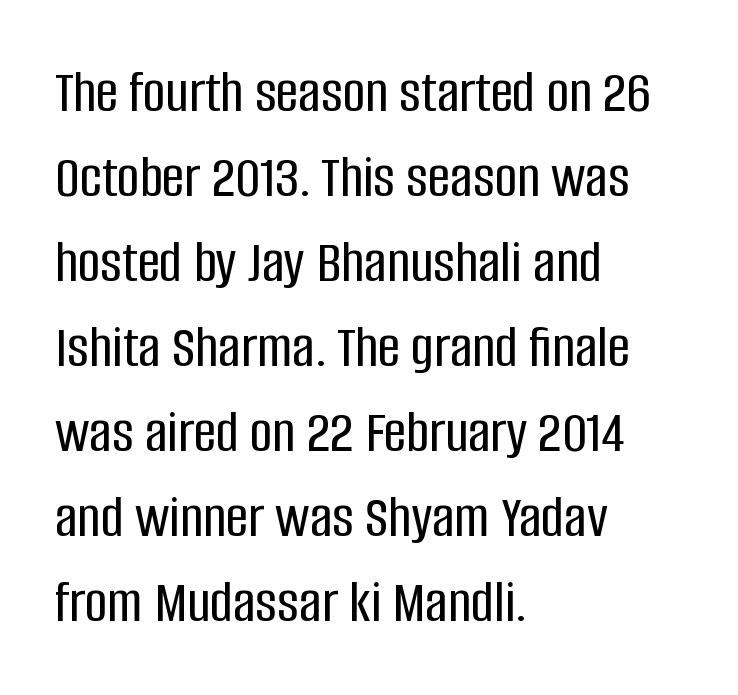
The image shows 62 px condensed sans-serif type, upright; set left-aligned, normal line spacing (1.37x), normal letter spacing, not underlined; low stroke contrast and a large x-height.
